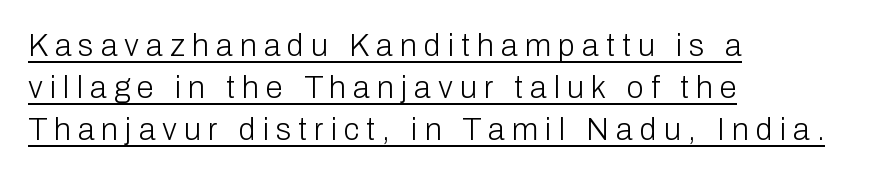
Students, note that the glyphs here are deliberately spaced far apart. Each stroke keeps to a modest, everyday thickness or less. Honestly, the row spacing looks completely unremarkable. The type sits square on the baseline with zero lean. Underlining? Definitely there.
